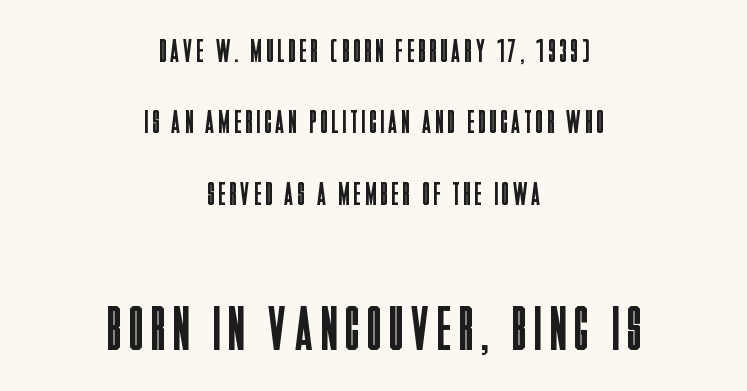
The image shows 63 px regular-weight, condensed sans-serif type, upright; set centered, loose line spacing (2.23x), not underlined; the second (bottom) block is 1.97x larger; low stroke contrast and a large x-height.
